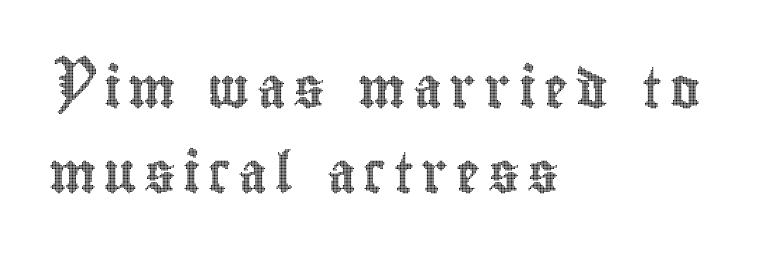
A typesetter would mark this as roman, not italic. This block would shrink considerably if given ordinary leading; it's expanded now. Descenders are the only things crossing below the line. Character widths vary here, with narrow letters taking less room than wide ones. This rendering uses left alignment, leaving the right contour irregular.
